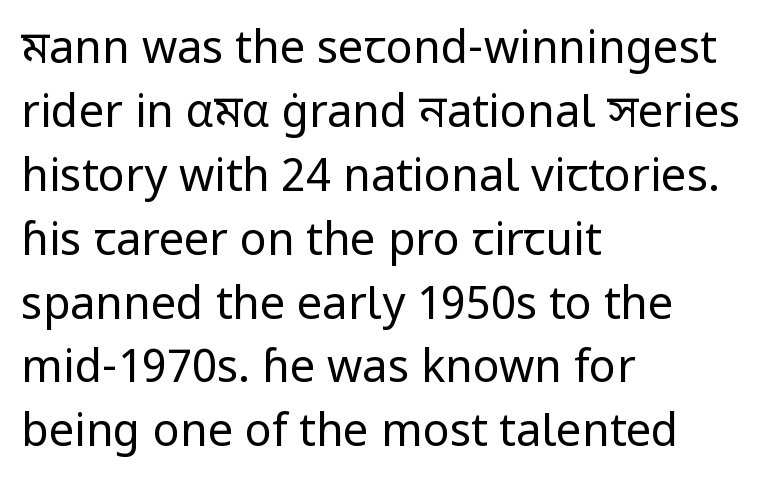
The image shows 45 px regular-weight sans-serif type, upright; set left-aligned, normal line spacing (1.42x), normal letter spacing, not underlined; low stroke contrast and a medium x-height.
